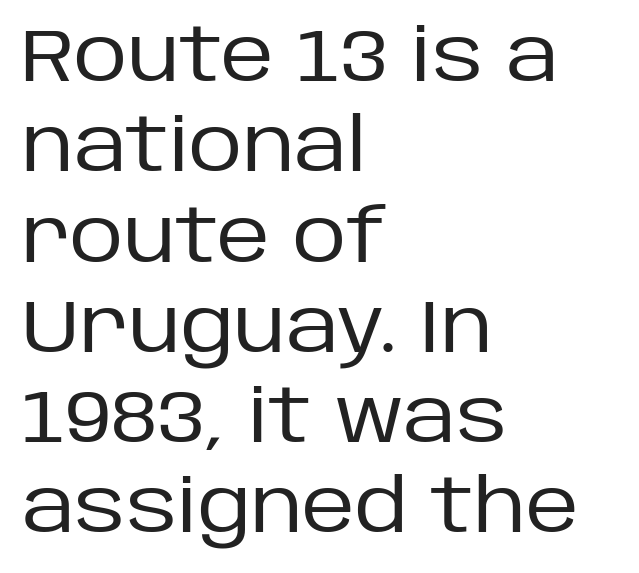
The image shows 74 px regular-weight sans-serif type, upright; set left-aligned, line spacing 1.22x, normal letter spacing, not underlined; low stroke contrast and a large x-height.
